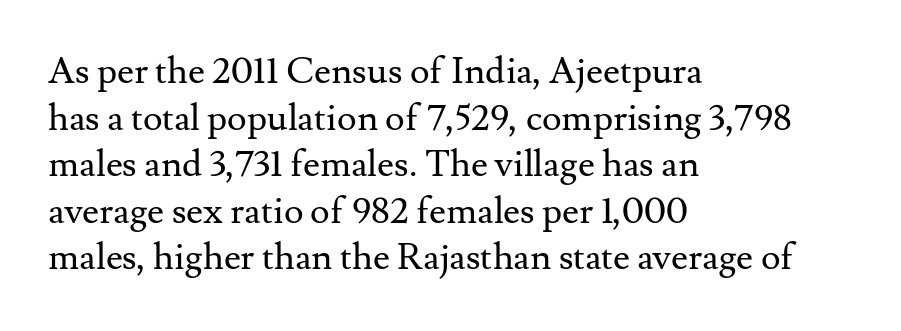
{"serif": "yes", "italic": "no", "bold": "no", "weight": "regular", "width": "normal", "stroke_contrast": "medium", "x_height": "small", "monospaced": "no", "underline": "no", "align": "left", "line_spacing": "normal", "line_spacing_ratio": 1.26, "letter_spacing": "normal", "letter_spacing_em": 0.0, "glyph_px": 37}
